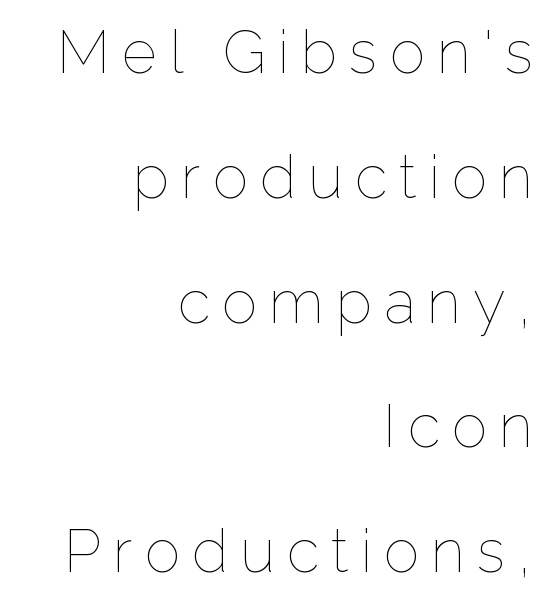
Q: Is the text bold? A: No.
Q: Is the text italic (slanted)? A: No, it is upright.
Q: Is the text underlined? A: No.
Q: How is the paragraph aligned? A: Right-aligned.
Q: Is the spacing between letters normal or unusually wide? A: Unusually wide.
Q: Is the spacing between lines tight, normal or loose? A: Loose.
Q: Width (condensed, normal, or wide)? A: Normal.
Q: Stroke contrast? A: Low.
Q: x-height? A: Medium.
Q: Monospaced? A: No.
